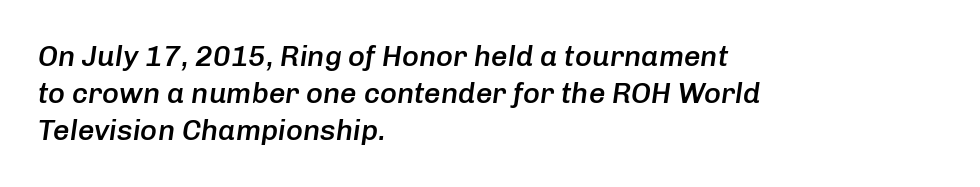
{"italic": "yes", "lean": "right", "slant_degrees": 8, "bold": "semi", "weight": "semibold", "width": "normal", "stroke_contrast": "low", "x_height": "medium", "monospaced": "no", "underline": "no", "align": "left", "line_spacing": "normal", "line_spacing_ratio": 1.28, "letter_spacing": "normal", "letter_spacing_em": 0.0, "glyph_px": 29}
